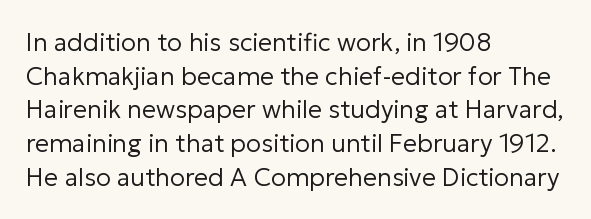
The image shows 25 px text type, upright; set left-aligned, normal line spacing (1.35x), normal letter spacing, not underlined.
